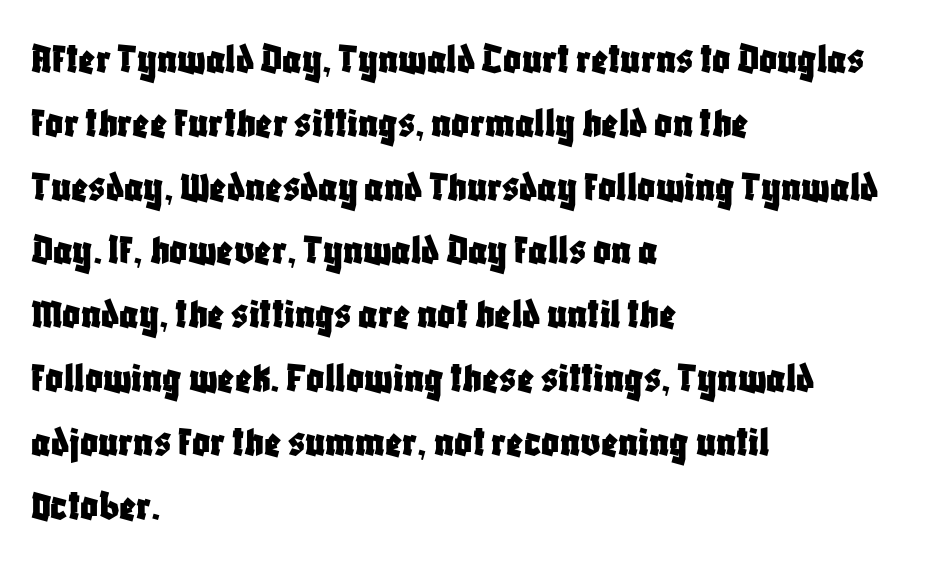
The image shows 44 px condensed sans-serif type, upright; set left-aligned, normal line spacing (1.45x), normal letter spacing, not underlined; low stroke contrast and a large x-height.
